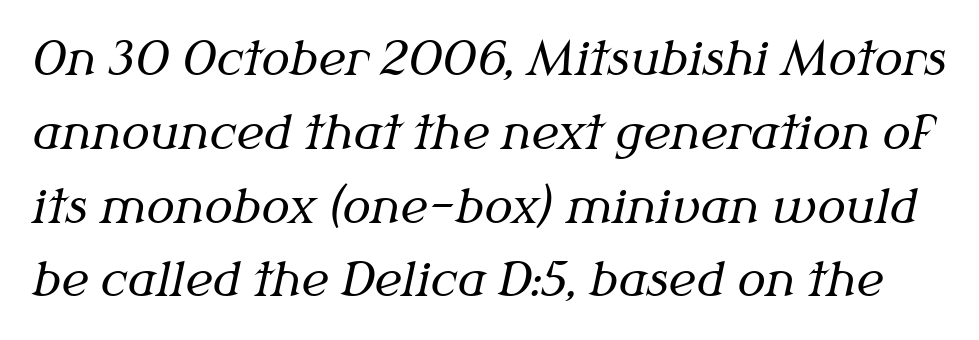
The rendering uses a moderate line-height, typical for paragraphs. Compared with ordinary roman type, these characters are visibly tilted. Spacing between characters is what you'd get straight out of the box. This is not heavy type; no bold has been used. Underlining? Definitely not there.
